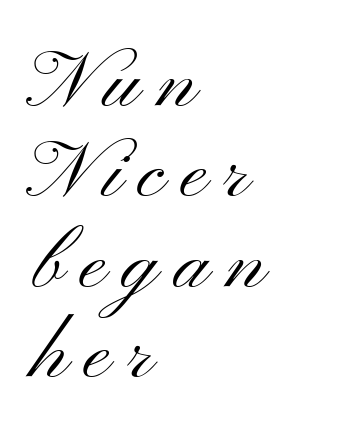
The image shows 80 px light, wide sans-serif type; set left-aligned, tight line spacing (1.13x), unusually wide letter spacing (+0.2 em), not underlined; medium stroke contrast and a small x-height.
